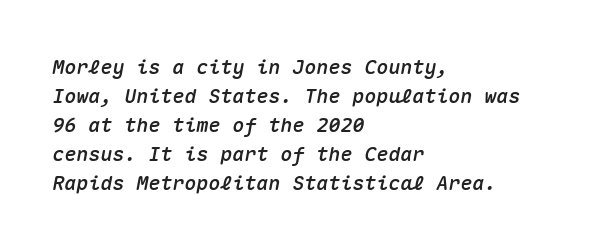
{"italic": "yes", "lean": "right", "slant_degrees": 10, "underline": "no", "align": "left", "line_spacing": "normal", "line_spacing_ratio": 1.45, "letter_spacing": "normal", "letter_spacing_em": 0.0, "glyph_px": 20}
